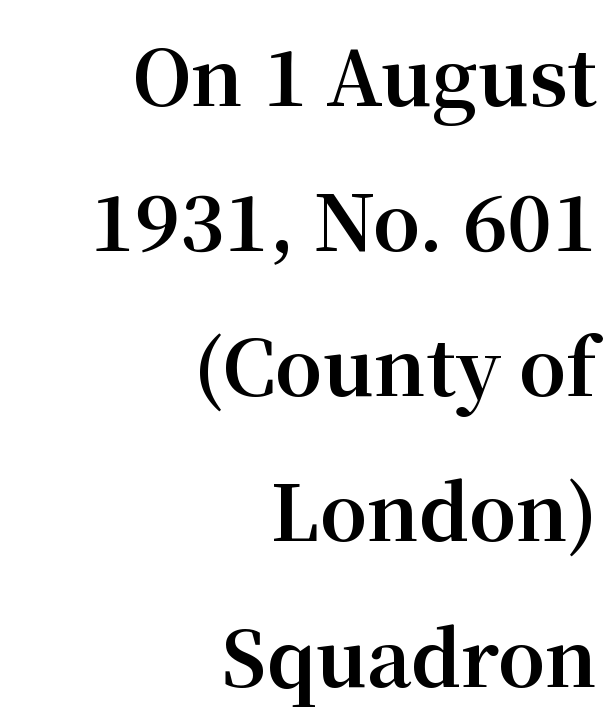
The leading is generous, giving the passage an open texture. The face used here has the dense, thick strokes of a bold. Descender tails drop into unmarked territory. Serifs: yes, visible at the terminals of the letterforms.
